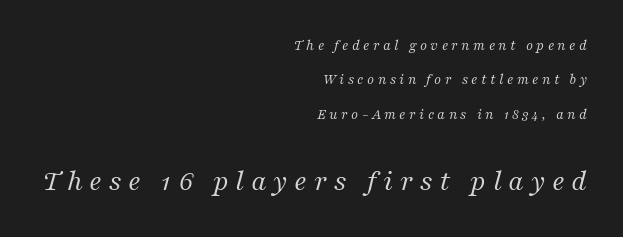
The image shows 30 px regular-weight serif type, italic (leaning right); set right-aligned, loose line spacing (2.29x), unusually wide letter spacing (+0.22 em), not underlined; the second (bottom) block is 2.0x larger; medium stroke contrast and a medium x-height.
